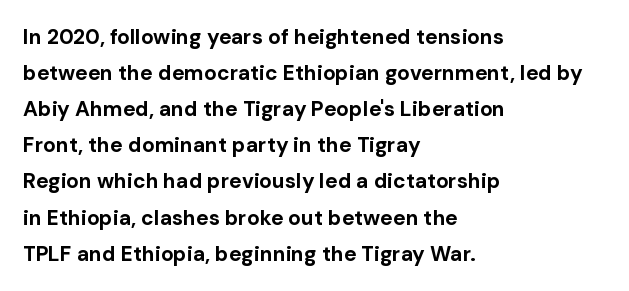
The image shows 21 px bold type, upright; set left-aligned, line spacing 1.72x, normal letter spacing, not underlined.
